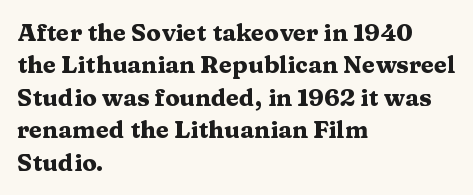
Whoever set this chose a conventional vertical rhythm. Emphasis by weight is at full strength: bold. The setting favours the left margin, as ordinary paragraphs usually do. Glance below the letters and you will spot only blank space. Rendered with straight, roman letterforms.
